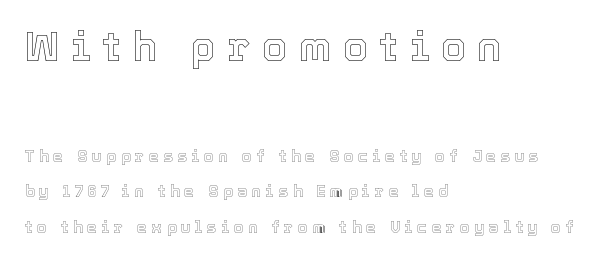
The initial chunk of copy outweighs the following chunk in type size. No italicization has been applied; the sample stays upright. Proportional: the letters do not fall into vertical columns. Substantial extra tracking has been applied to these lines. If you drew a ruler down the left edge, every line would touch it.
